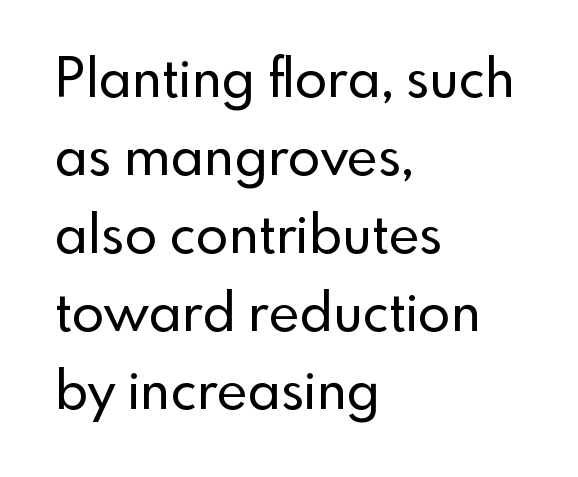
You can tell it's not italic because the verticals are truly vertical. The rendering shows plain stroke endings on the letterforms — a sans-serif design. Looks like regular typesetting: each glyph gets only the width it needs. The passage shown stacks its lines at a standard gap.
